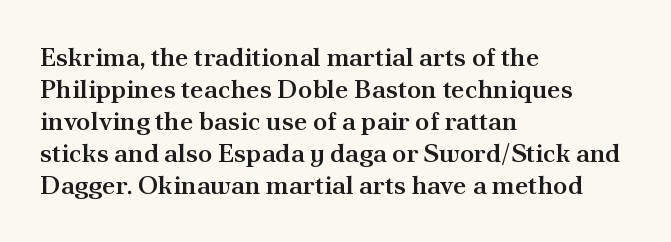
{"italic": "no", "bold": "semi", "underline": "no", "align": "left", "line_spacing_ratio": 1.23, "letter_spacing": "normal", "letter_spacing_em": 0.0, "glyph_px": 26}
